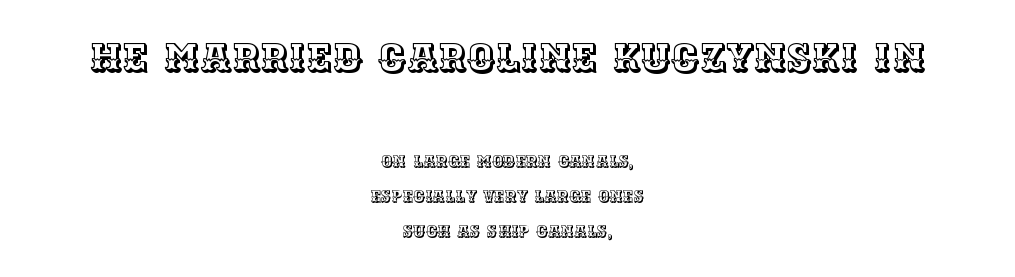
The passage shown is not underscored anywhere. Note: larger setting up top, smaller setting below. The specimen reads as upright at a glance. Leading: increased. Words appear dense and cohesive because spacing is normal.
